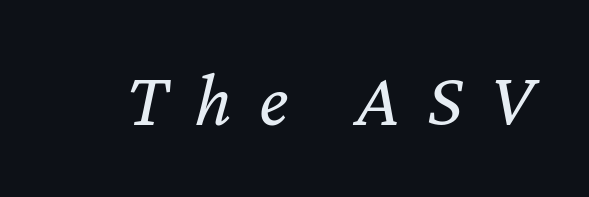
Q: Is the text bold? A: No.
Q: Is the text italic (slanted)? A: Yes, it leans right by about 12 degrees.
Q: Is the text underlined? A: No.
Q: Is the spacing between letters normal or unusually wide? A: Unusually wide.
Q: Width (condensed, normal, or wide)? A: Normal.
Q: Stroke contrast? A: Low.
Q: x-height? A: Medium.
Q: Monospaced? A: No.
